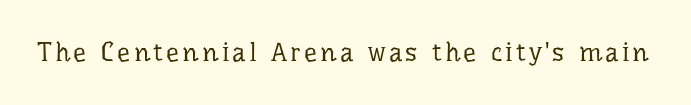
{"italic": "no", "bold": "no", "underline": "no", "glyph_px": 26}
